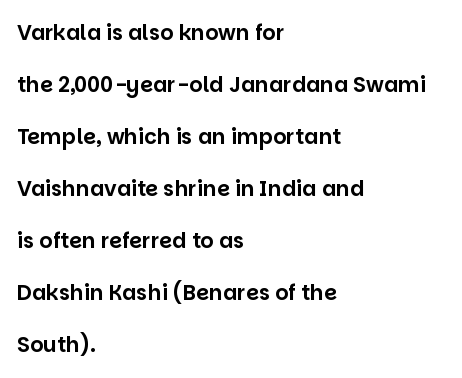
The image shows 21 px text type, upright; set left-aligned, loose line spacing (2.48x), normal letter spacing, not underlined.
